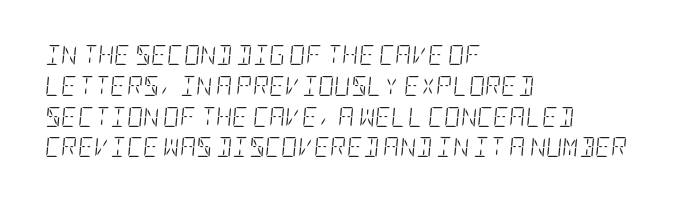
These lines keep a tight, regular rhythm from letter to letter. These lines stack with their left ends in a neat column. The area under the type is left untouched. These lines were composed using italics.
